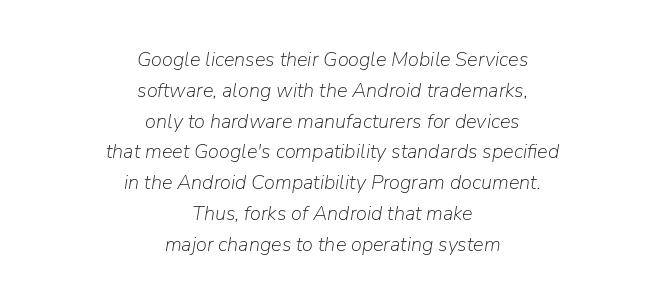
The image shows 20 px text type, italic (leaning right); set centered, normal line spacing (1.54x), normal letter spacing, not underlined.
